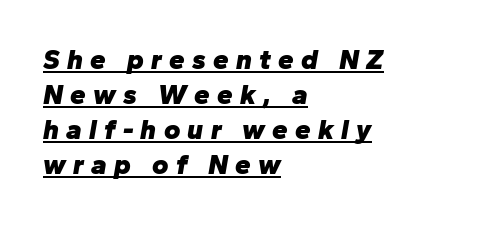
{"italic": "yes", "lean": "right", "slant_degrees": 10, "bold": "yes", "weight": "heavy", "width": "normal", "stroke_contrast": "low", "x_height": "medium", "monospaced": "no", "underline": "yes", "align": "left", "line_spacing": "normal", "line_spacing_ratio": 1.25, "letter_spacing": "wide", "letter_spacing_em": 0.26, "glyph_px": 28}
